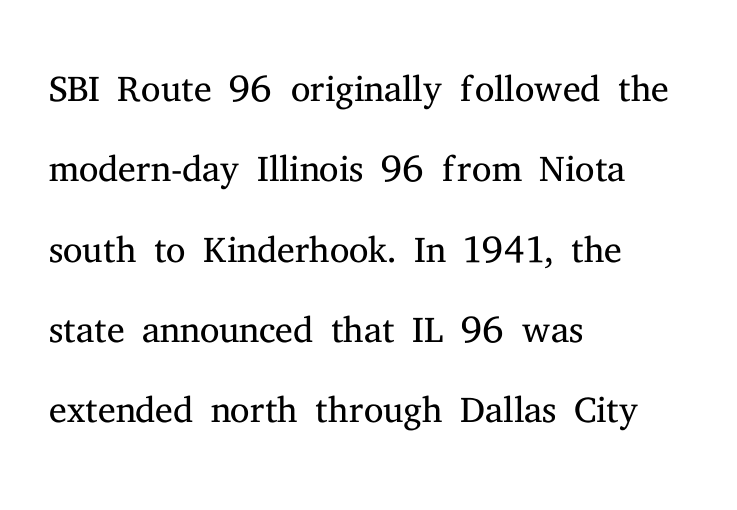
Q: Is the text bold? A: No.
Q: Is the text italic (slanted)? A: No, it is upright.
Q: Is the typeface a serif or a sans-serif typeface? A: Serif.
Q: Is the text underlined? A: No.
Q: How is the paragraph aligned? A: Left-aligned.
Q: Is the spacing between letters normal or unusually wide? A: Normal.
Q: Is the spacing between lines tight, normal or loose? A: Normal.
Q: Width (condensed, normal, or wide)? A: Normal.
Q: Stroke contrast? A: Medium.
Q: x-height? A: Medium.
Q: Monospaced? A: No.
